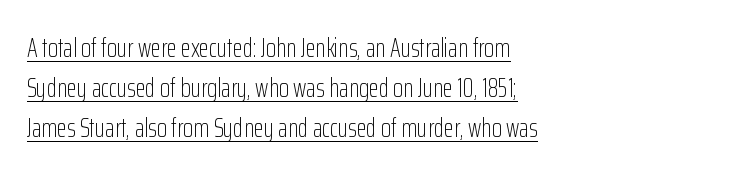
The image shows 26 px text type, upright; set left-aligned, normal line spacing (1.54x), normal letter spacing, underlined.
